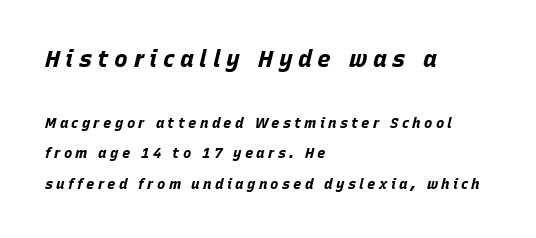
The image shows 23 px bold type, italic (leaning right); set left-aligned, loose line spacing (2.18x), unusually wide letter spacing (+0.24 em), not underlined; the first (top) block is 1.64x larger.
